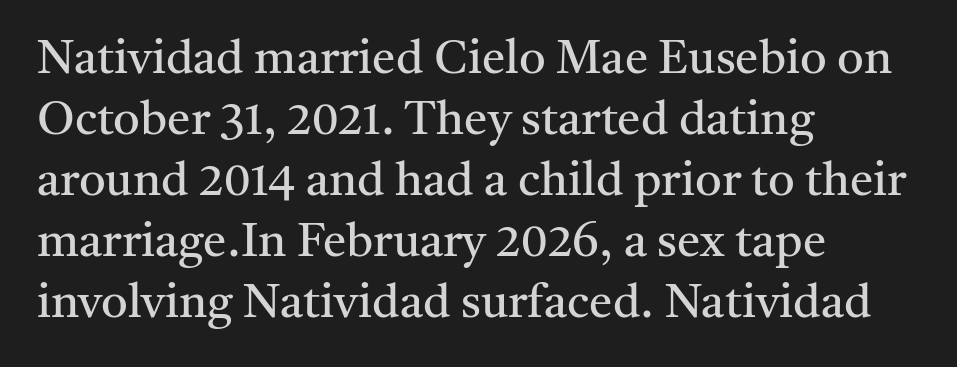
The setting favours the left margin, as ordinary paragraphs usually do. The letters stand upright; this is a roman face. The passage shown is not underscored anywhere. Leading matches the norm, producing a regular column. This is serif lettering, the kind often seen in printed books.
